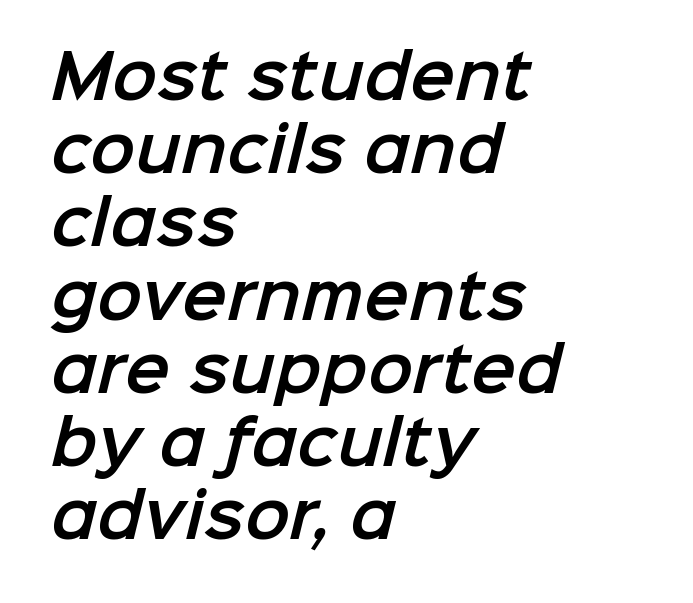
Nobody touched the tracking dial on this one. Think of a printed novel: that variable character pitch is what you see here. A student would call this left alignment; a typographer would say flush left, rag right. This is sans-serif lettering, the kind often seen on screens and signage.
